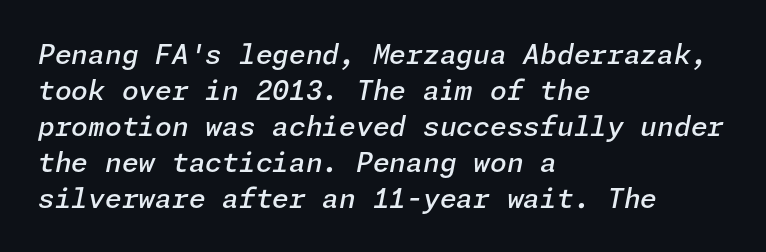
Q: Is the text bold? A: Semi-bold.
Q: Is the text italic (slanted)? A: Yes, it leans right by about 11 degrees.
Q: Is the text underlined? A: No.
Q: How is the paragraph aligned? A: Left-aligned.
Q: Is the spacing between letters normal or unusually wide? A: Normal.
Q: Is the spacing between lines tight, normal or loose? A: Normal.
